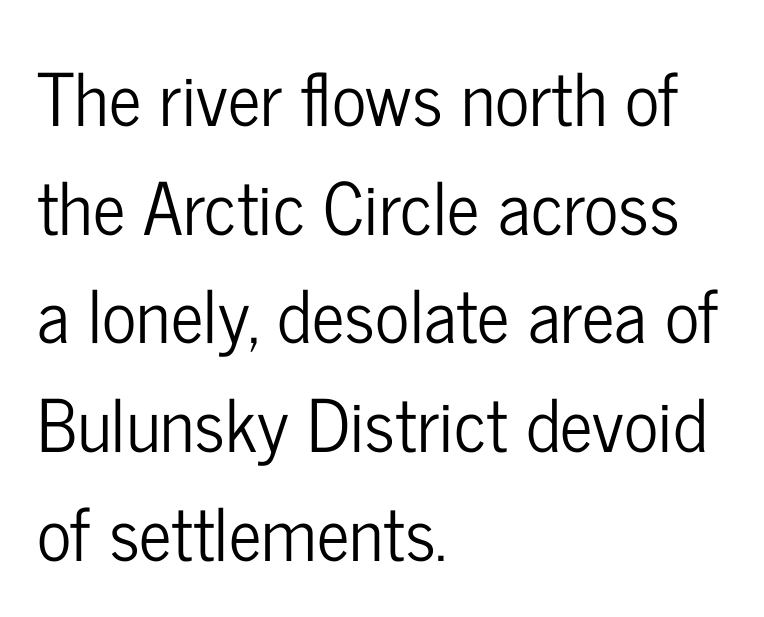
Spacing verdict: proportional, widths tailored to each character. Glyph-to-glyph distance matches everyday printed text. This sample uses an upright cut, with every glyph sitting square on the baseline. In terms of letterform style, serifs are entirely absent.
